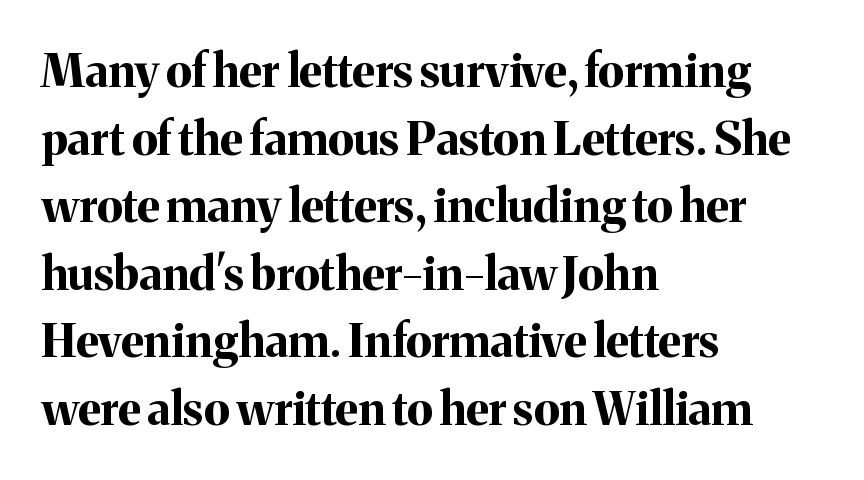
The passage shown is typeset with a serif family. The typesetting leans heavy: a genuine bold. These lines are rendered in a variable-pitch font. The text block is weighted toward the left margin, trailing off unevenly rightward.
